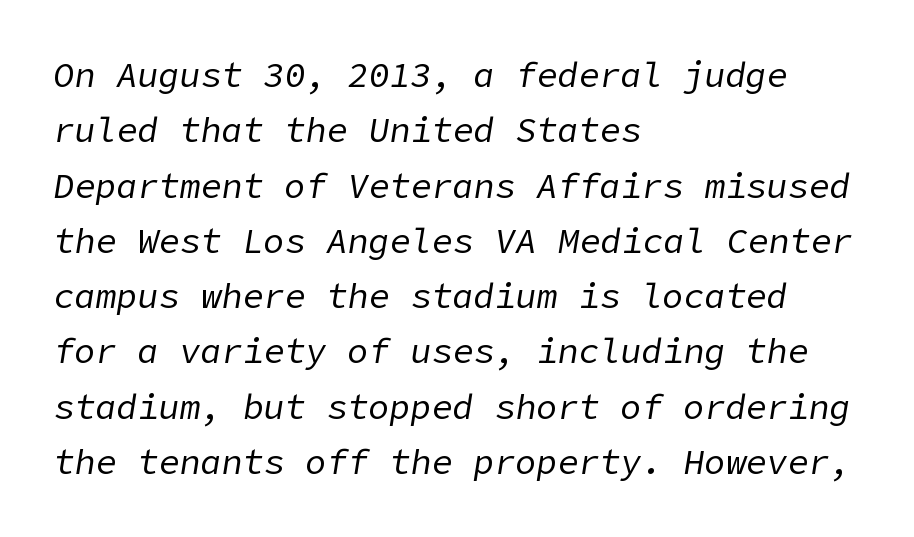
Q: Is the text bold? A: No.
Q: Is the text italic (slanted)? A: Yes, it leans right by about 9 degrees.
Q: Is the text underlined? A: No.
Q: How is the paragraph aligned? A: Left-aligned.
Q: Is the spacing between letters normal or unusually wide? A: Normal.
Q: Is the spacing between lines tight, normal or loose? A: Normal.
Q: Width (condensed, normal, or wide)? A: Normal.
Q: Stroke contrast? A: Low.
Q: x-height? A: Medium.
